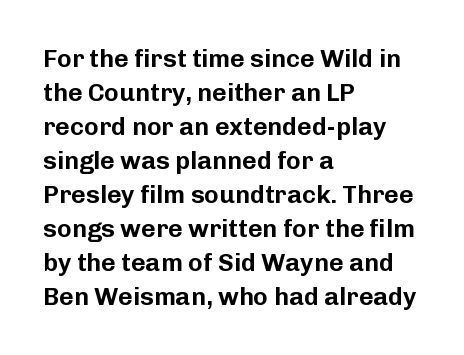
{"italic": "no", "underline": "no", "align": "left", "line_spacing": "normal", "line_spacing_ratio": 1.36, "letter_spacing": "normal", "letter_spacing_em": 0.0, "glyph_px": 25}
